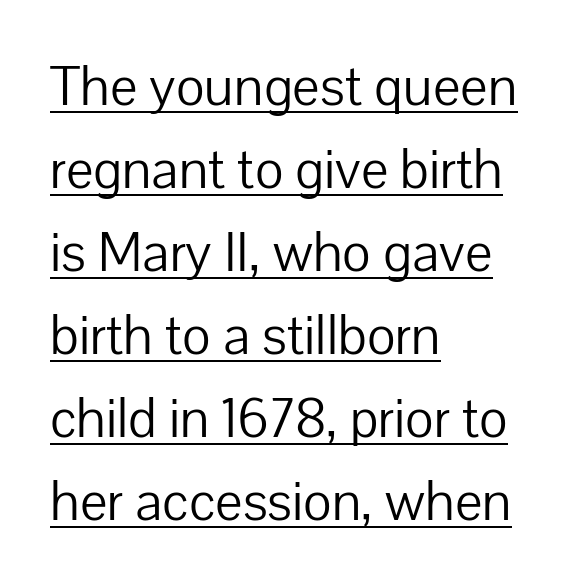
The image shows 55 px light sans-serif type, upright; set left-aligned, normal line spacing (1.51x), normal letter spacing, underlined; low stroke contrast and a medium x-height.
